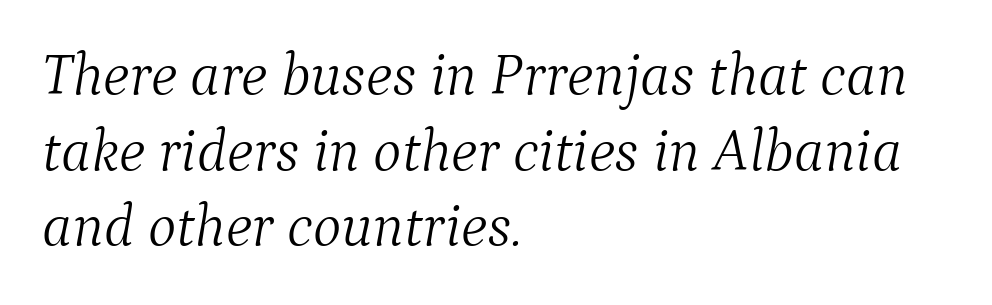
The image shows 60 px light serif type, italic (leaning right); set left-aligned, normal line spacing (1.26x), normal letter spacing, not underlined; medium stroke contrast and a medium x-height.
